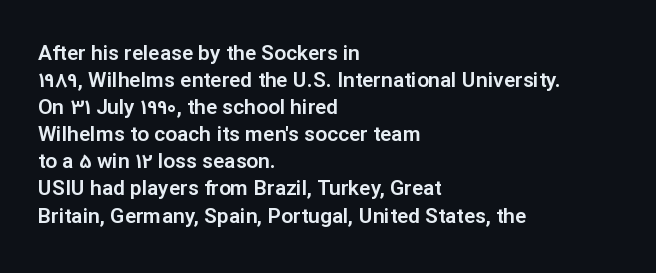
The image shows 21 px text type, upright; set left-aligned, normal line spacing (1.29x), normal letter spacing, not underlined.
